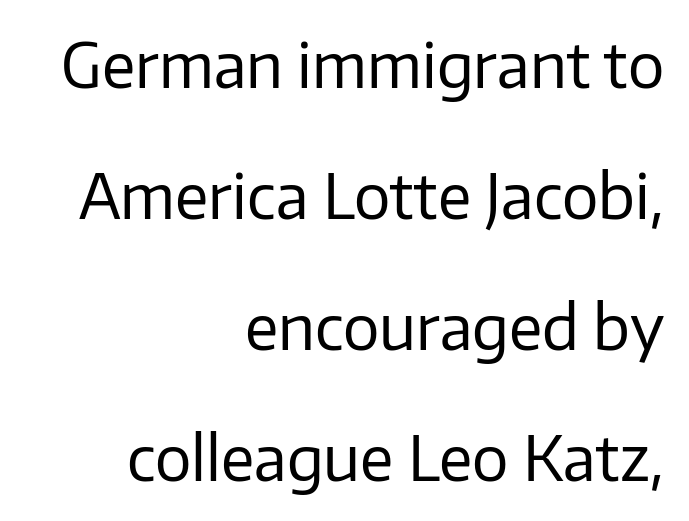
{"serif": "no", "italic": "no", "bold": "no", "weight": "regular", "width": "normal", "stroke_contrast": "low", "x_height": "medium", "monospaced": "no", "underline": "no", "align": "right", "line_spacing": "loose", "line_spacing_ratio": 2.15, "letter_spacing": "normal", "letter_spacing_em": 0.0, "glyph_px": 61}
